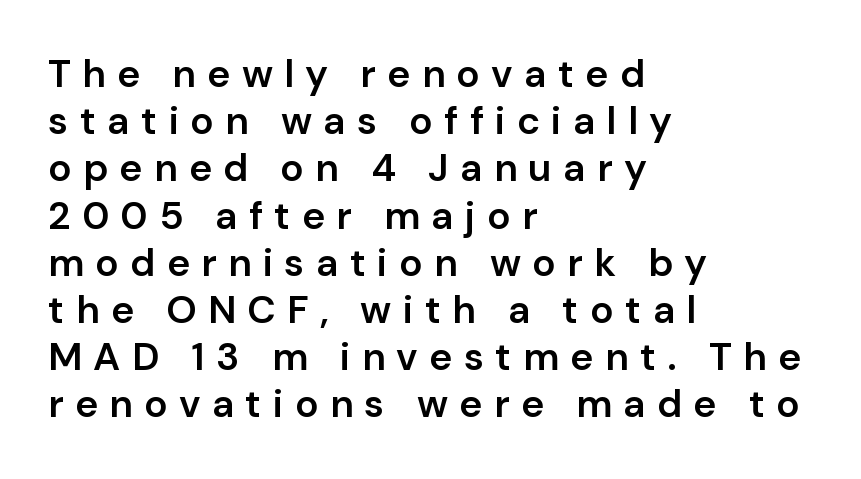
Q: Is the text bold? A: Semi-bold.
Q: Is the text italic (slanted)? A: No, it is upright.
Q: Is the typeface a serif or a sans-serif typeface? A: Sans-serif.
Q: Is the text underlined? A: No.
Q: How is the paragraph aligned? A: Left-aligned.
Q: Is the spacing between letters normal or unusually wide? A: Unusually wide.
Q: Width (condensed, normal, or wide)? A: Normal.
Q: Stroke contrast? A: Low.
Q: x-height? A: Medium.
Q: Monospaced? A: No.
